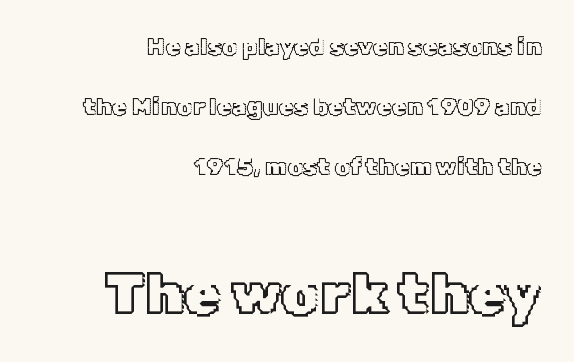
Q: Is the text italic (slanted)? A: No, it is upright.
Q: Is the text underlined? A: No.
Q: How is the paragraph aligned? A: Right-aligned.
Q: Is the spacing between letters normal or unusually wide? A: Normal.
Q: Is the spacing between lines tight, normal or loose? A: Loose.
Q: Which block of text is set in a larger size, the first (top) or the second (bottom)? A: The second (bottom) one.
Q: Width (condensed, normal, or wide)? A: Normal.
Q: x-height? A: Medium.
Q: Monospaced? A: No.
